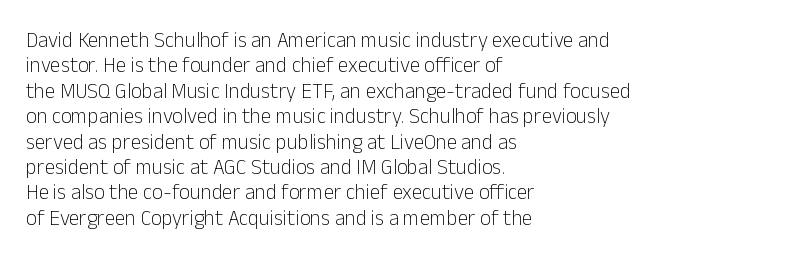
A bare baseline throughout the passage. Line beginnings align vertically; line endings do not. This sample uses plain, unmodified letter spacing. Posture: straight, roman, zero tilt. Is this a heavy cut? Hardly; it is regular or lighter.
